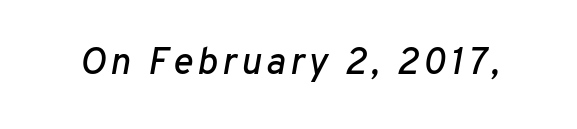
Q: Is the text italic (slanted)? A: Yes, it leans right by about 10 degrees.
Q: Is the text underlined? A: No.
Q: Width (condensed, normal, or wide)? A: Normal.
Q: Stroke contrast? A: Low.
Q: x-height? A: Medium.
Q: Monospaced? A: No.
